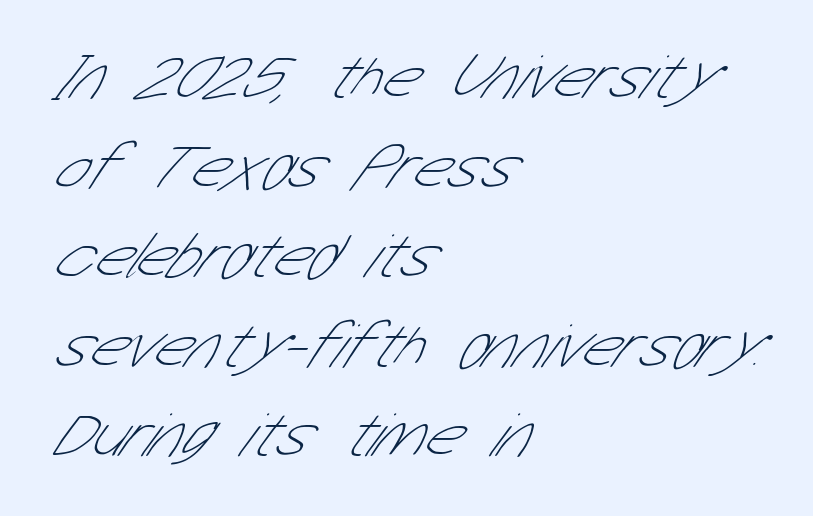
{"serif": "no", "bold": "no", "weight": "thin", "width": "condensed", "stroke_contrast": "low", "x_height": "medium", "monospaced": "no", "underline": "no", "align": "left", "line_spacing": "normal", "line_spacing_ratio": 1.4, "letter_spacing": "normal", "letter_spacing_em": 0.0, "glyph_px": 64}
